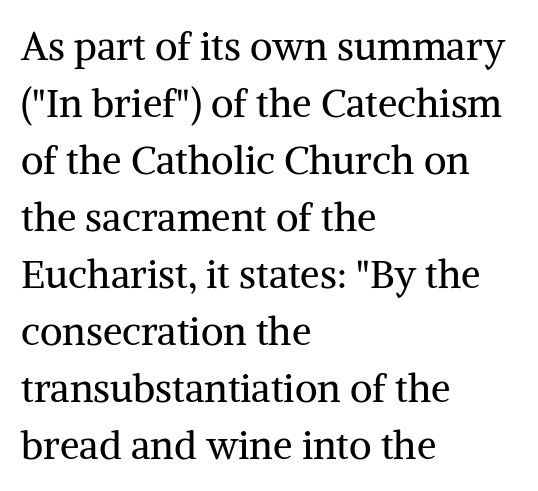
No letter is thick-stroked: the sample isn't bold. Underline: absent. The typography opts for an upright posture over an oblique one. Horizontal bands of white between lines are of average thickness.
